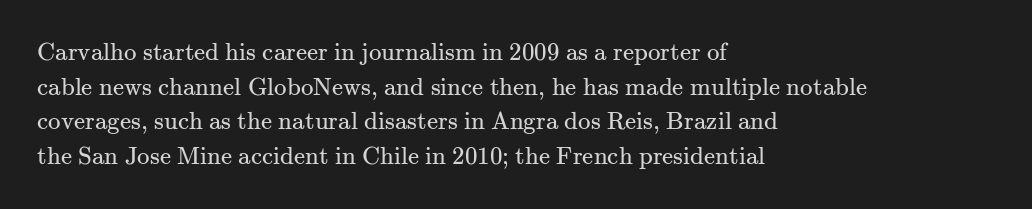
The image shows 25 px text type, upright; set left-aligned, normal line spacing (1.39x), normal letter spacing, not underlined.
